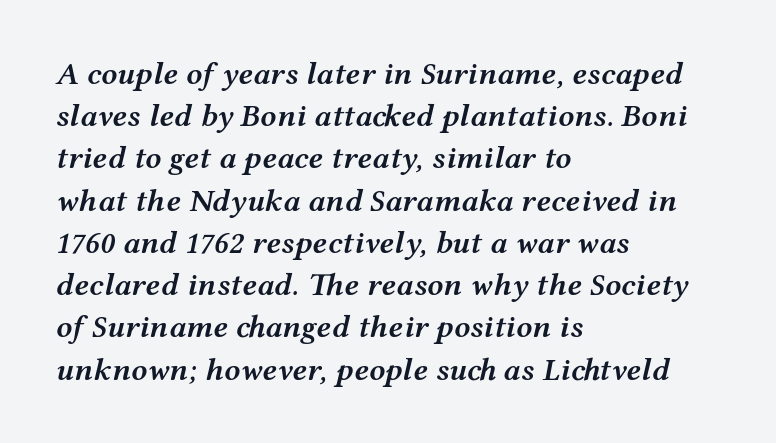
These lines carry some extra weight — a demibold, not a full bold. Short note: letters normally spaced. Quick note: underline off. This block has exactly the height ordinary leading produces. The rag falls on the right side of this text block.
